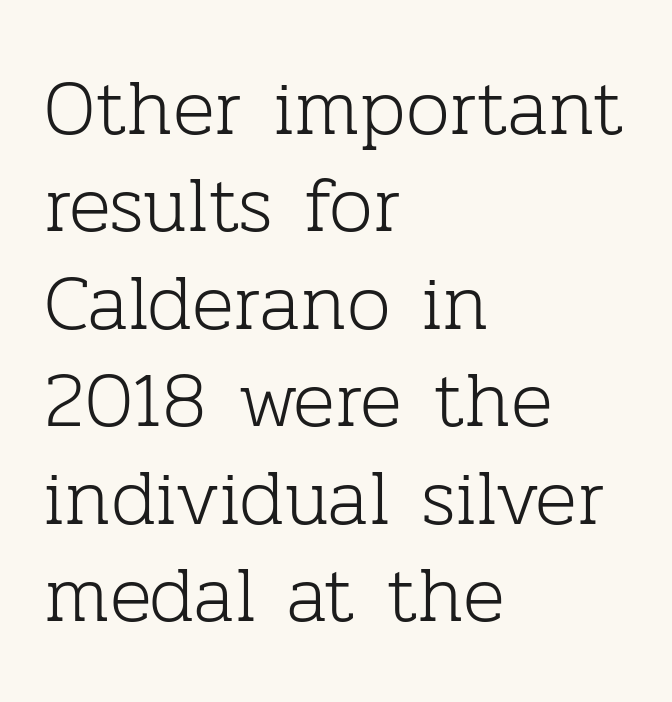
The image shows 78 px light serif type, upright; set left-aligned, normal line spacing (1.25x), normal letter spacing, not underlined; low stroke contrast and a medium x-height.
